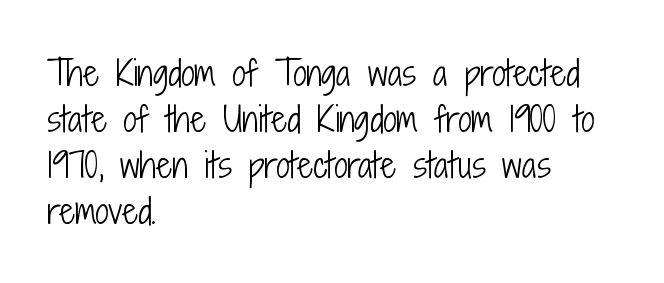
The image shows 34 px light, condensed sans-serif type, upright; set left-aligned, normal line spacing (1.35x), normal letter spacing, not underlined; low stroke contrast and a medium x-height.
